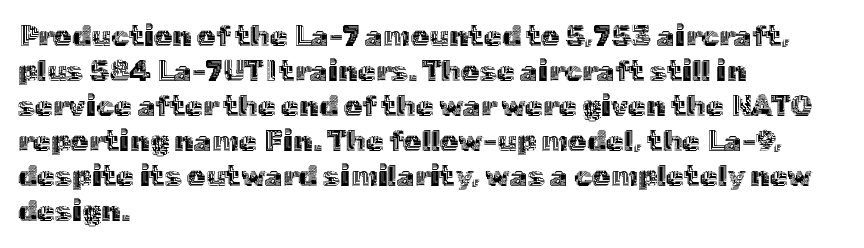
Note the varied advance widths — an 'i' is clearly narrower than an 'm'. A clean baseline with only descenders dipping below it. Compared with typical body copy, the letter spacing here is the same. Every character sits straight up, as roman type does. Leftover space on each line is placed entirely after the last word.
